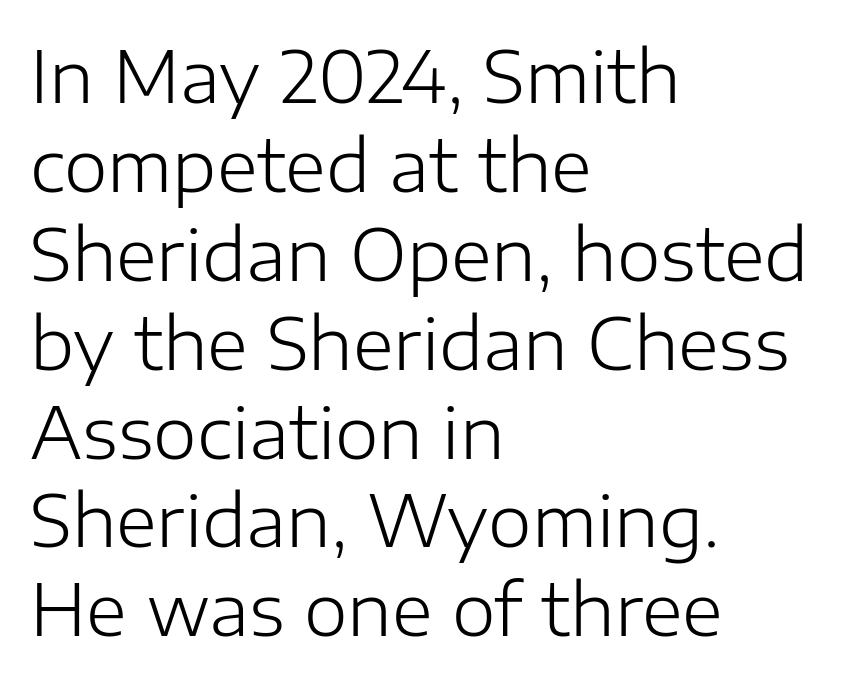
Q: Is the text bold? A: No.
Q: Is the text italic (slanted)? A: No, it is upright.
Q: Is the typeface a serif or a sans-serif typeface? A: Sans-serif.
Q: Is the text underlined? A: No.
Q: How is the paragraph aligned? A: Left-aligned.
Q: Is the spacing between letters normal or unusually wide? A: Normal.
Q: Is the spacing between lines tight, normal or loose? A: Normal.
Q: Width (condensed, normal, or wide)? A: Normal.
Q: Stroke contrast? A: Low.
Q: x-height? A: Medium.
Q: Monospaced? A: No.
